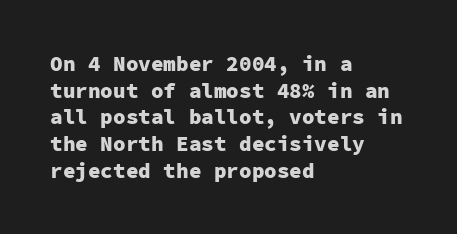
The image shows 21 px bold type, upright; set left-aligned, normal line spacing (1.27x), normal letter spacing, not underlined.
